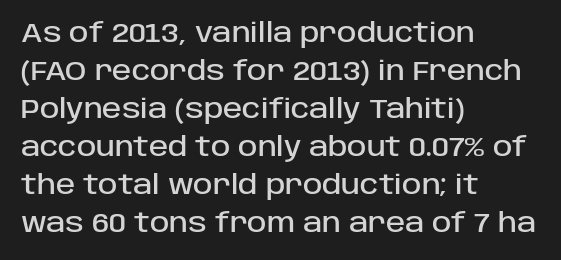
{"italic": "no", "underline": "no", "align": "left", "line_spacing": "normal", "line_spacing_ratio": 1.46, "letter_spacing": "normal", "letter_spacing_em": 0.0, "glyph_px": 26}
